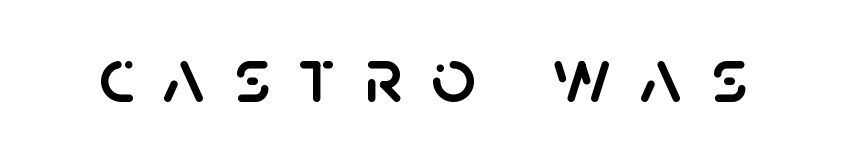
{"serif": "no", "italic": "no", "width": "normal", "stroke_contrast": "low", "x_height": "large", "monospaced": "no", "underline": "no", "letter_spacing": "wide", "letter_spacing_em": 0.36, "glyph_px": 78}
